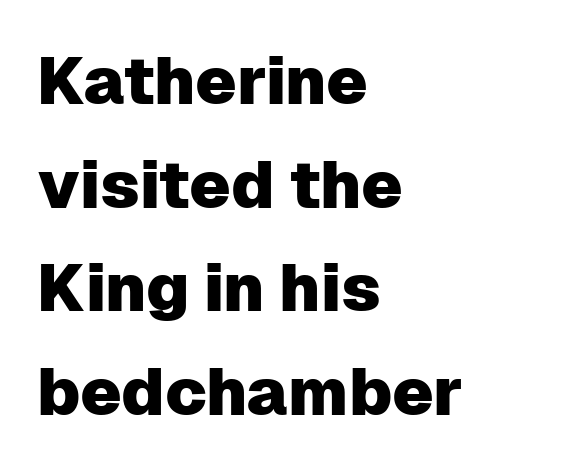
The font's upright variant was chosen for this text. Varying glyph widths throughout — classic text-font behaviour. All the whitespace from short lines collects on the right. Underlining? Definitely not there. The letterforms sit shoulder to shoulder at normal distance. Regular leading.
